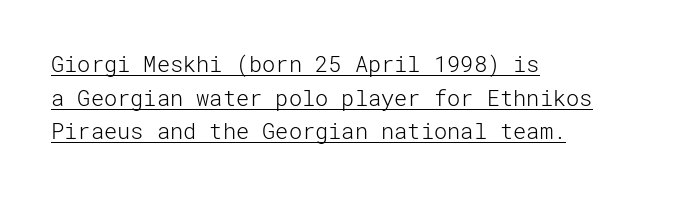
The image shows 22 px text type, upright; set left-aligned, normal line spacing (1.53x), normal letter spacing, underlined.
